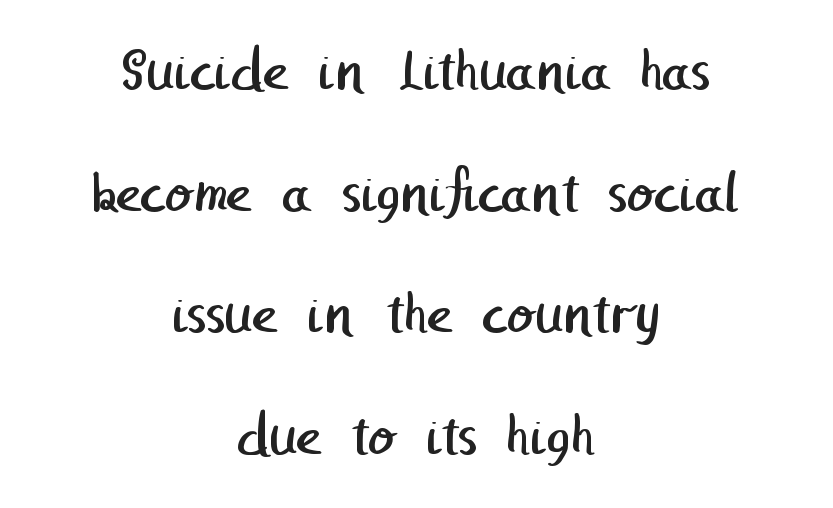
Q: Is the text bold? A: No.
Q: Is the typeface a serif or a sans-serif typeface? A: Sans-serif.
Q: Is the text underlined? A: No.
Q: How is the paragraph aligned? A: Centered.
Q: Is the spacing between letters normal or unusually wide? A: Normal.
Q: Is the spacing between lines tight, normal or loose? A: Loose.
Q: Width (condensed, normal, or wide)? A: Normal.
Q: Stroke contrast? A: Low.
Q: x-height? A: Medium.
